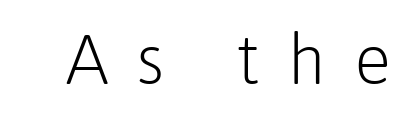
The image shows 69 px light sans-serif type, upright; set unusually wide letter spacing (+0.4 em), not underlined; low stroke contrast and a medium x-height.
